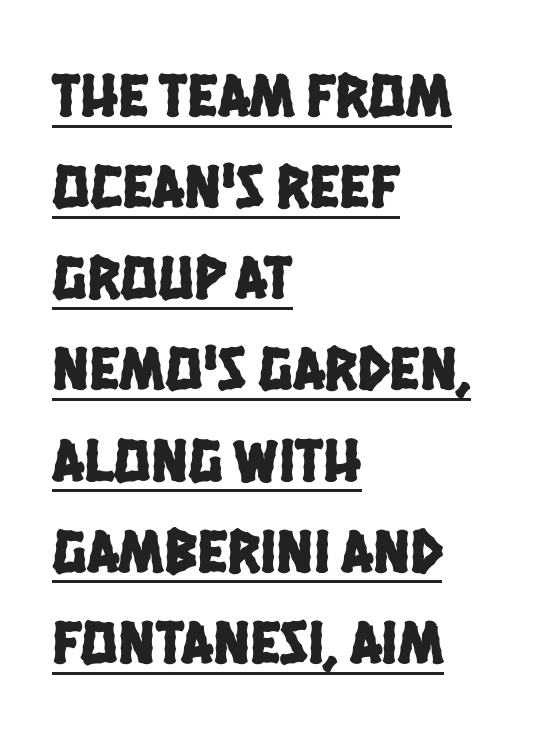
Q: Is the typeface a serif or a sans-serif typeface? A: Sans-serif.
Q: Is the text underlined? A: Yes.
Q: How is the paragraph aligned? A: Left-aligned.
Q: Is the spacing between letters normal or unusually wide? A: Normal.
Q: Is the spacing between lines tight, normal or loose? A: Normal.
Q: Width (condensed, normal, or wide)? A: Condensed.
Q: Stroke contrast? A: Low.
Q: x-height? A: Large.
Q: Monospaced? A: No.
